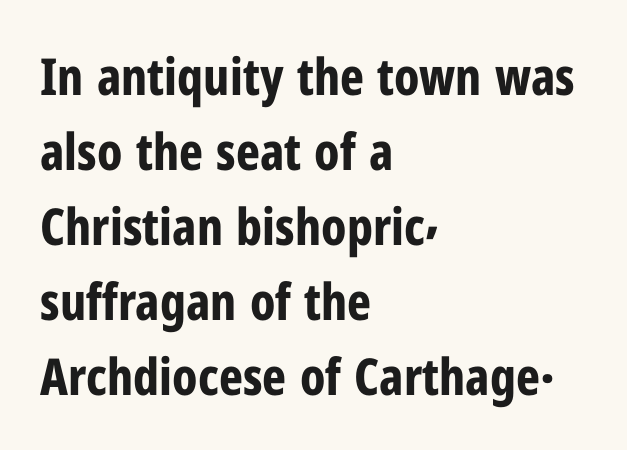
A bare baseline throughout the passage. Serifs: no, the terminals of the letterforms are clean. You could not count columns in this text — the font is proportionally spaced. Heavy-handed strokes throughout: this text is bold.
